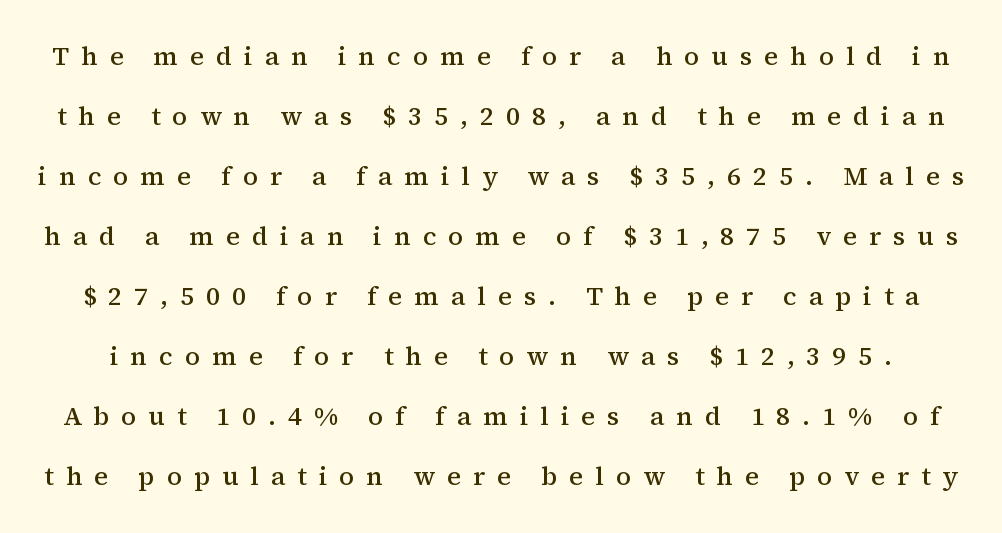
{"italic": "no", "bold": "semi", "underline": "no", "line_spacing": "loose", "line_spacing_ratio": 2.31, "letter_spacing": "wide", "letter_spacing_em": 0.46, "glyph_px": 26}
